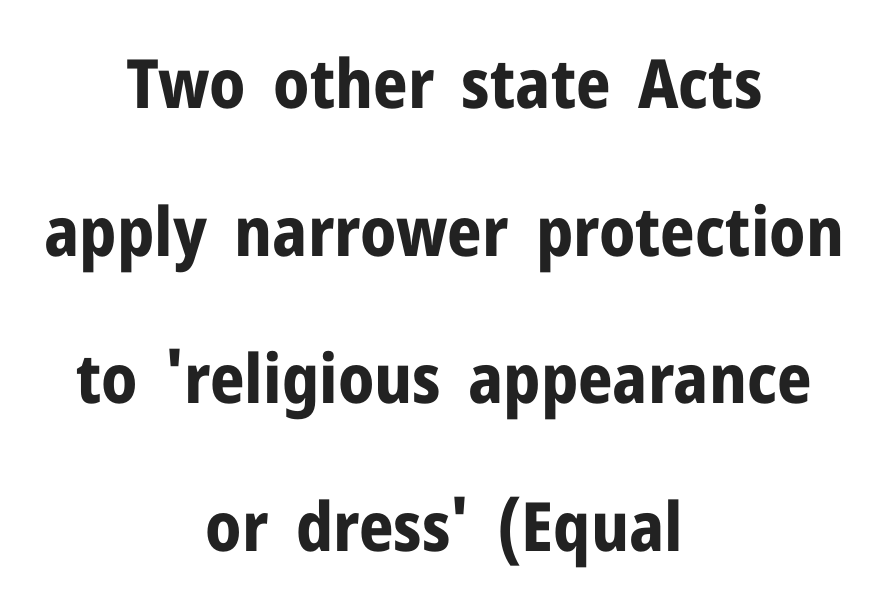
Q: Is the text bold? A: Yes.
Q: Is the text italic (slanted)? A: No, it is upright.
Q: Is the typeface a serif or a sans-serif typeface? A: Sans-serif.
Q: Is the text underlined? A: No.
Q: How is the paragraph aligned? A: Centered.
Q: Is the spacing between letters normal or unusually wide? A: Normal.
Q: Is the spacing between lines tight, normal or loose? A: Loose.
Q: Width (condensed, normal, or wide)? A: Normal.
Q: Stroke contrast? A: Low.
Q: x-height? A: Medium.
Q: Monospaced? A: No.
